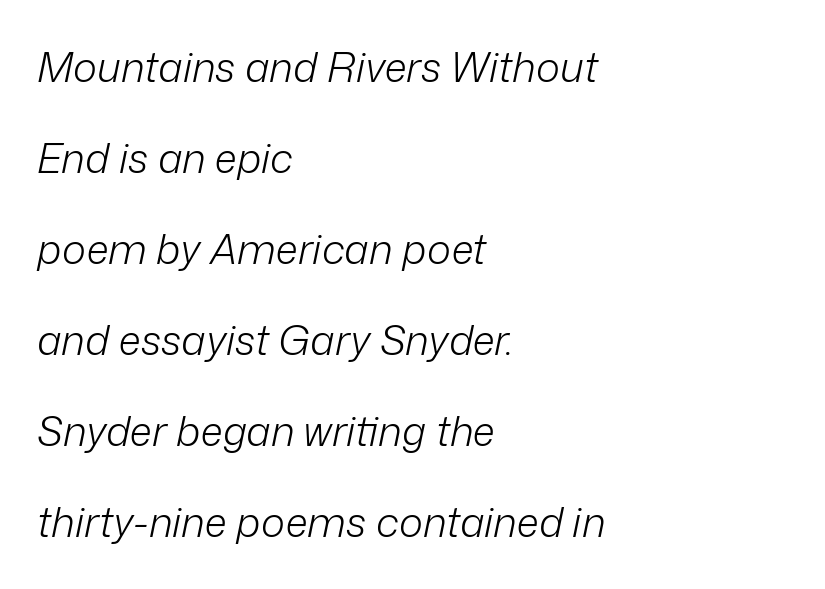
Q: Is the text bold? A: No.
Q: Is the text italic (slanted)? A: Yes, it leans right by about 12 degrees.
Q: Is the text underlined? A: No.
Q: How is the paragraph aligned? A: Left-aligned.
Q: Is the spacing between letters normal or unusually wide? A: Normal.
Q: Is the spacing between lines tight, normal or loose? A: Loose.
Q: Width (condensed, normal, or wide)? A: Normal.
Q: Stroke contrast? A: Low.
Q: x-height? A: Medium.
Q: Monospaced? A: No.
